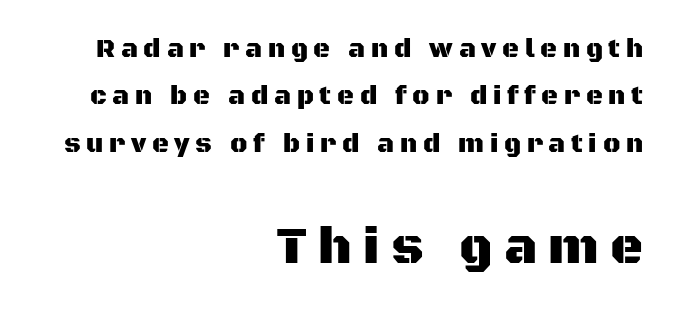
The characters display no serif detailing; their extremities are plain. A bare baseline throughout the passage. Proportional: the letters do not fall into vertical columns. Notice how the passage keeps a crisp vertical edge on the right only. Reading top to bottom, the characters get bigger at the block break. Upright lettering throughout.
